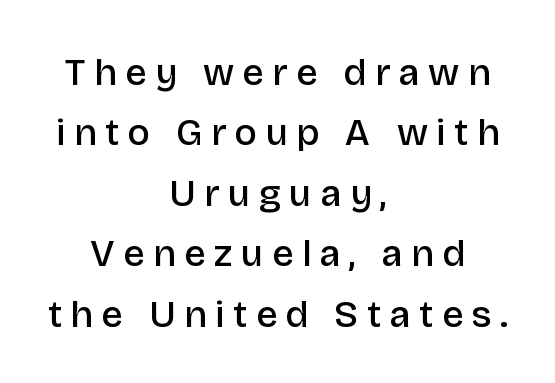
Q: Is the text bold? A: Semi-bold.
Q: Is the text italic (slanted)? A: No, it is upright.
Q: Is the typeface a serif or a sans-serif typeface? A: Sans-serif.
Q: Is the text underlined? A: No.
Q: How is the paragraph aligned? A: Centered.
Q: Is the spacing between letters normal or unusually wide? A: Unusually wide.
Q: Is the spacing between lines tight, normal or loose? A: Normal.
Q: Width (condensed, normal, or wide)? A: Normal.
Q: Stroke contrast? A: Low.
Q: x-height? A: Large.
Q: Monospaced? A: No.
